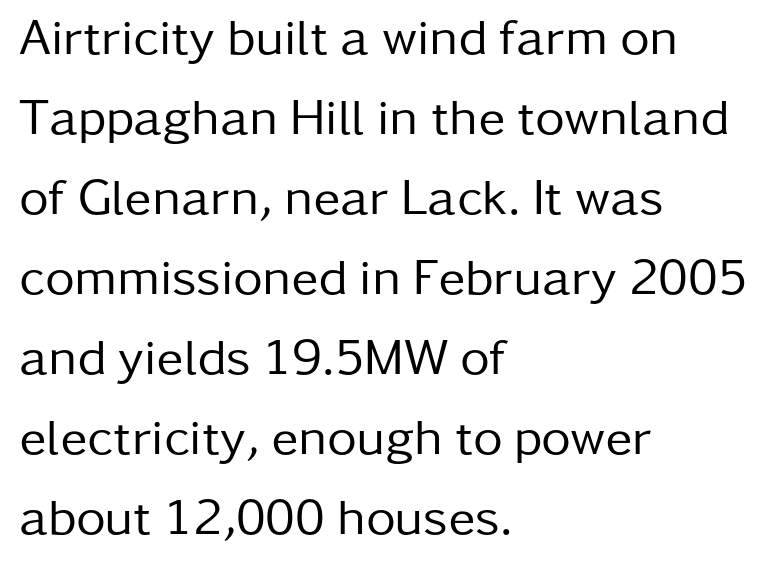
Q: Is the text bold? A: No.
Q: Is the text italic (slanted)? A: No, it is upright.
Q: Is the typeface a serif or a sans-serif typeface? A: Sans-serif.
Q: Is the text underlined? A: No.
Q: How is the paragraph aligned? A: Left-aligned.
Q: Is the spacing between letters normal or unusually wide? A: Normal.
Q: Is the spacing between lines tight, normal or loose? A: Normal.
Q: Width (condensed, normal, or wide)? A: Normal.
Q: Stroke contrast? A: Low.
Q: x-height? A: Medium.
Q: Monospaced? A: No.
